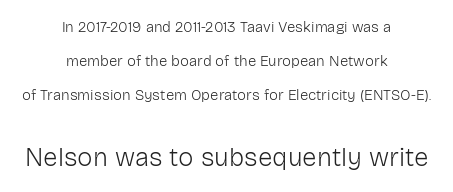
Q: Is the text bold? A: No.
Q: Is the text italic (slanted)? A: No, it is upright.
Q: Is the text underlined? A: No.
Q: How is the paragraph aligned? A: Centered.
Q: Is the spacing between letters normal or unusually wide? A: Normal.
Q: Is the spacing between lines tight, normal or loose? A: Loose.
Q: Which block of text is set in a larger size, the first (top) or the second (bottom)? A: The second (bottom) one.
